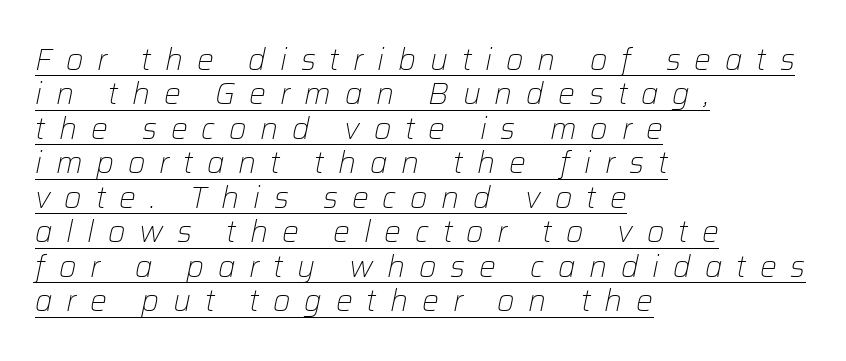
{"italic": "yes", "lean": "right", "slant_degrees": 12, "bold": "no", "weight": "light", "width": "normal", "stroke_contrast": "low", "x_height": "medium", "monospaced": "no", "underline": "yes", "align": "left", "line_spacing": "tight", "line_spacing_ratio": 1.15, "letter_spacing": "wide", "letter_spacing_em": 0.46, "glyph_px": 30}
